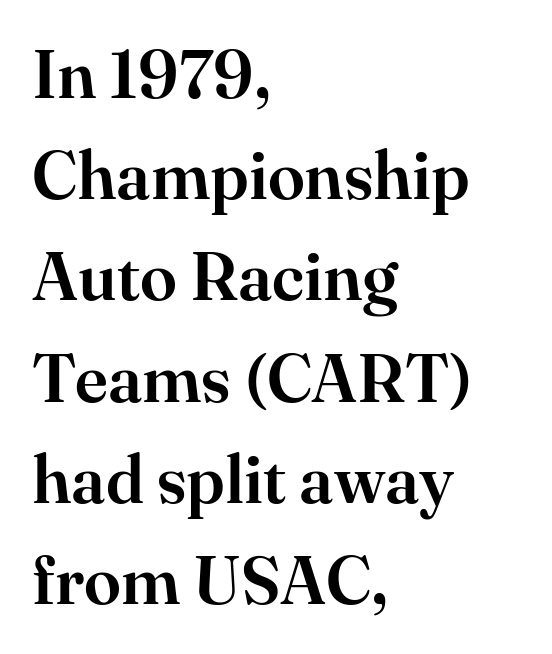
Q: Is the text italic (slanted)? A: No, it is upright.
Q: Is the typeface a serif or a sans-serif typeface? A: Serif.
Q: Is the text underlined? A: No.
Q: How is the paragraph aligned? A: Left-aligned.
Q: Is the spacing between letters normal or unusually wide? A: Normal.
Q: Is the spacing between lines tight, normal or loose? A: Normal.
Q: Width (condensed, normal, or wide)? A: Normal.
Q: Stroke contrast? A: High.
Q: x-height? A: Small.
Q: Monospaced? A: No.
